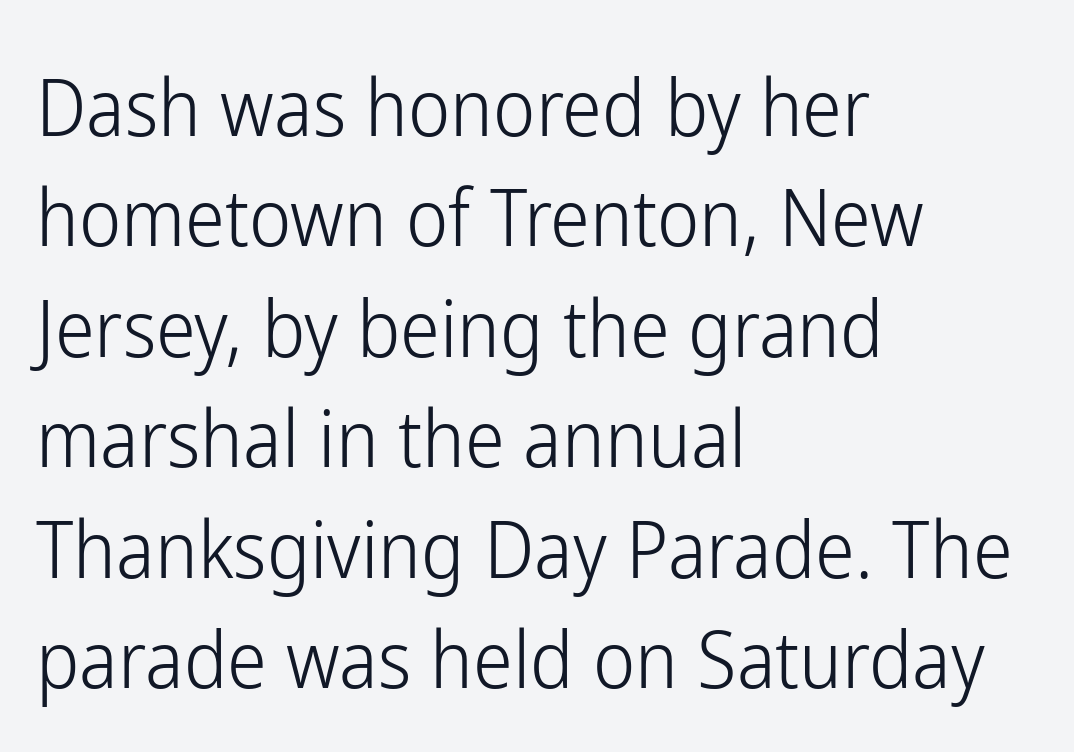
The image shows 80 px light, condensed sans-serif type, upright; set left-aligned, normal line spacing (1.38x), normal letter spacing, not underlined; low stroke contrast and a medium x-height.
